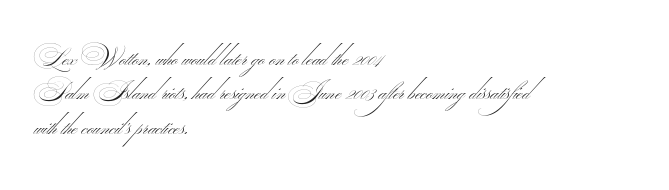
The foot of each line stays bare and open. Compared with a centered layout, this one pins lines to the left instead. The cut favours lightness, reaching ordinary text weight at its darkest. The designer left line spacing at the default.
